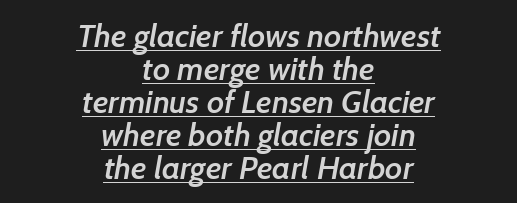
Q: Is the text bold? A: Semi-bold.
Q: Is the typeface a serif or a sans-serif typeface? A: Sans-serif.
Q: Is the text underlined? A: Yes.
Q: How is the paragraph aligned? A: Centered.
Q: Is the spacing between letters normal or unusually wide? A: Normal.
Q: Is the spacing between lines tight, normal or loose? A: Tight.
Q: Width (condensed, normal, or wide)? A: Normal.
Q: Stroke contrast? A: Low.
Q: x-height? A: Medium.
Q: Monospaced? A: No.
